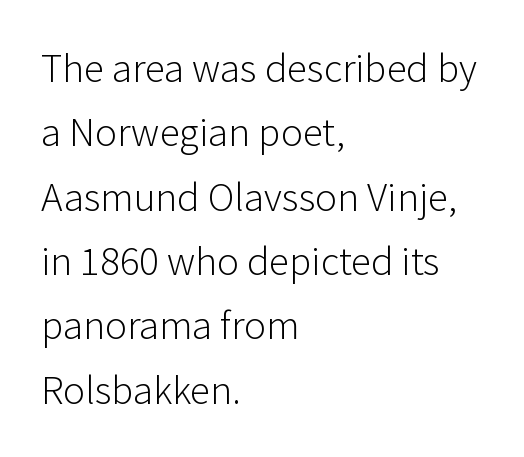
Q: Is the text bold? A: No.
Q: Is the text italic (slanted)? A: No, it is upright.
Q: Is the typeface a serif or a sans-serif typeface? A: Sans-serif.
Q: Is the text underlined? A: No.
Q: How is the paragraph aligned? A: Left-aligned.
Q: Is the spacing between letters normal or unusually wide? A: Normal.
Q: Is the spacing between lines tight, normal or loose? A: Normal.
Q: Width (condensed, normal, or wide)? A: Normal.
Q: Stroke contrast? A: Low.
Q: x-height? A: Medium.
Q: Monospaced? A: No.
